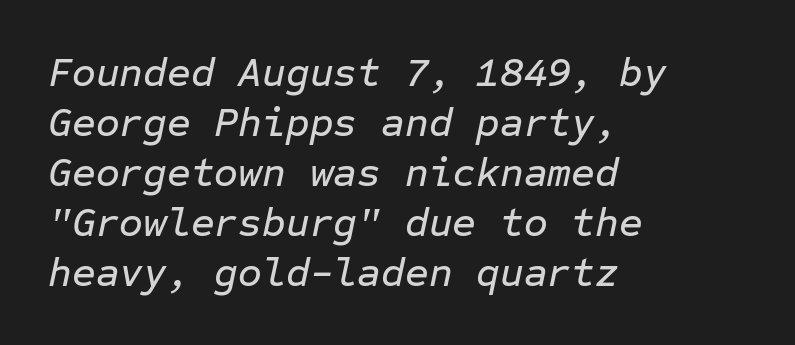
Q: Is the text italic (slanted)? A: Yes, it leans right by about 12 degrees.
Q: Is the text underlined? A: No.
Q: How is the paragraph aligned? A: Left-aligned.
Q: Is the spacing between letters normal or unusually wide? A: Normal.
Q: Width (condensed, normal, or wide)? A: Normal.
Q: Stroke contrast? A: Low.
Q: x-height? A: Medium.
Q: Monospaced? A: Yes.
